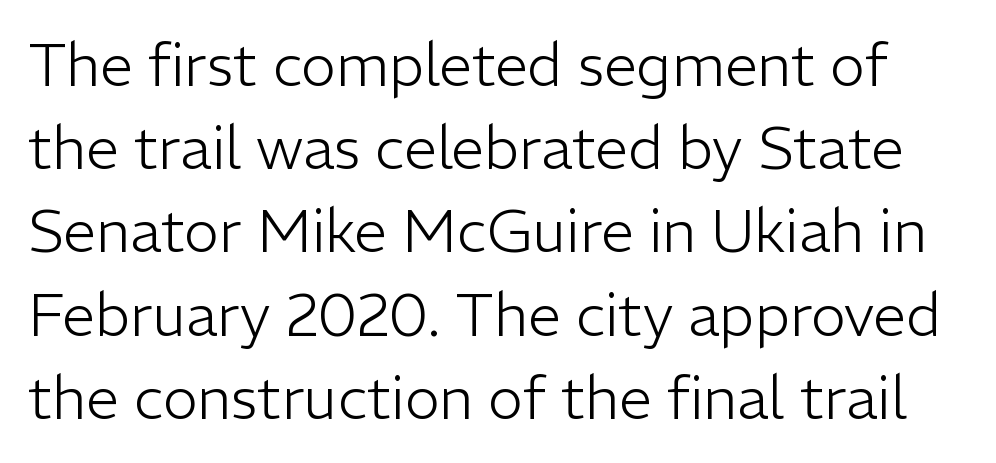
Q: Is the text bold? A: No.
Q: Is the text italic (slanted)? A: No, it is upright.
Q: Is the typeface a serif or a sans-serif typeface? A: Sans-serif.
Q: Is the text underlined? A: No.
Q: Is the spacing between letters normal or unusually wide? A: Normal.
Q: Is the spacing between lines tight, normal or loose? A: Normal.
Q: Width (condensed, normal, or wide)? A: Normal.
Q: Stroke contrast? A: Low.
Q: x-height? A: Medium.
Q: Monospaced? A: No.
